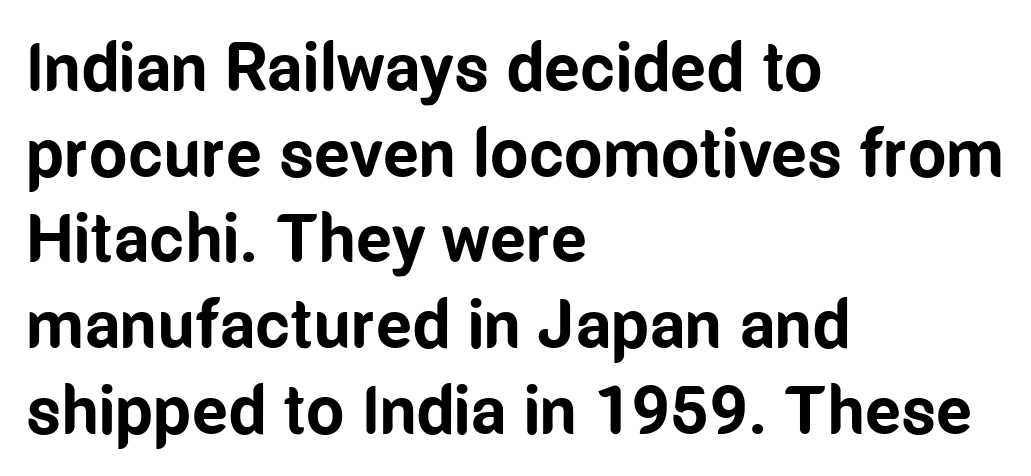
{"serif": "no", "italic": "no", "bold": "yes", "weight": "bold", "width": "condensed", "stroke_contrast": "low", "x_height": "medium", "monospaced": "no", "underline": "no", "align": "left", "line_spacing": "normal", "line_spacing_ratio": 1.26, "letter_spacing": "normal", "letter_spacing_em": 0.0, "glyph_px": 68}
